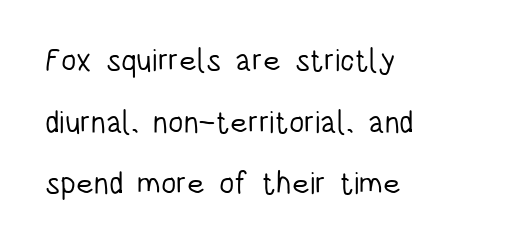
The axis of the letterforms is exactly vertical. Compared with typical paragraphs, the rows here are farther apart. Proportional: the letters do not fall into vertical columns. Inter-character spacing is left at the font's built-in metrics. Font category for this specimen: sans-serif. The words here are not underlined.
